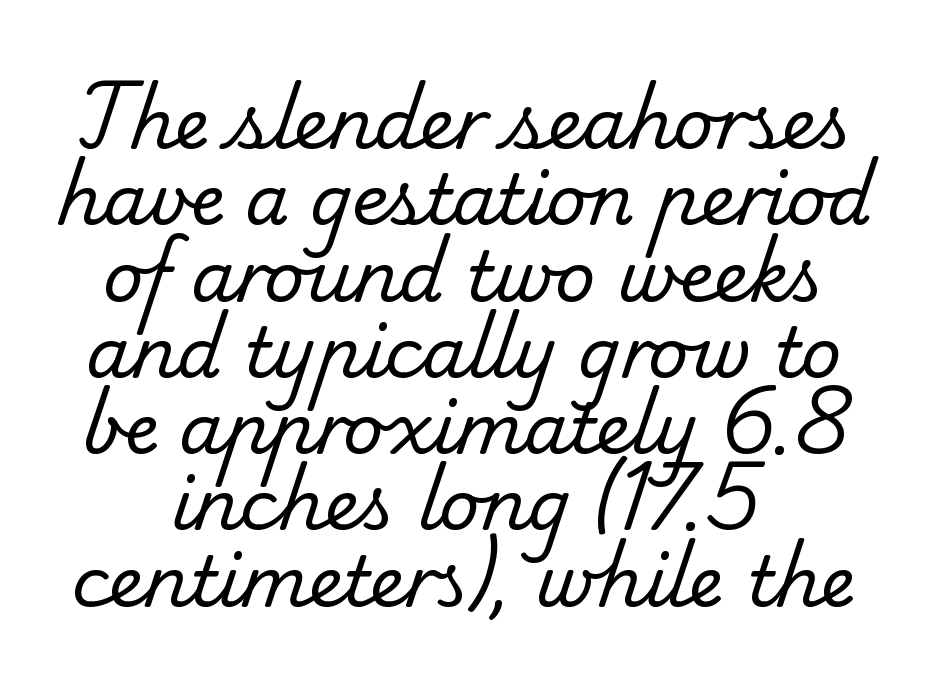
Q: Is the text bold? A: No.
Q: Is the typeface a serif or a sans-serif typeface? A: Serif.
Q: Is the text underlined? A: No.
Q: How is the paragraph aligned? A: Centered.
Q: Is the spacing between letters normal or unusually wide? A: Normal.
Q: Is the spacing between lines tight, normal or loose? A: Tight.
Q: Width (condensed, normal, or wide)? A: Normal.
Q: Stroke contrast? A: Low.
Q: x-height? A: Small.
Q: Monospaced? A: No.
